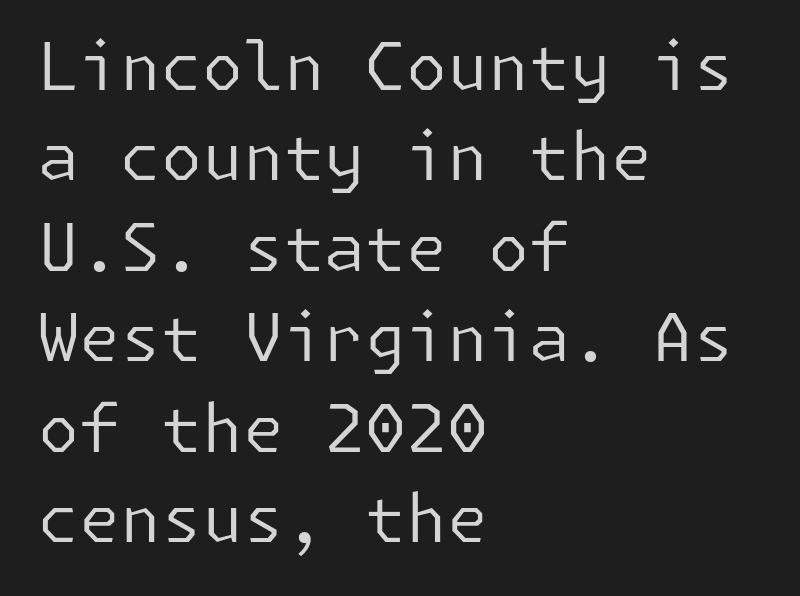
{"serif": "no", "italic": "no", "bold": "no", "weight": "regular", "width": "normal", "stroke_contrast": "low", "x_height": "medium", "underline": "no", "align": "left", "line_spacing": "normal", "line_spacing_ratio": 1.37, "letter_spacing": "normal", "letter_spacing_em": 0.0, "glyph_px": 66}
